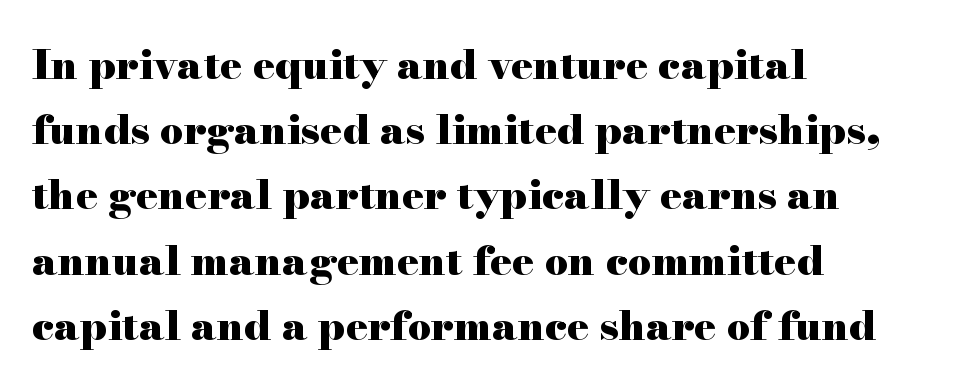
{"serif": "yes", "italic": "no", "bold": "yes", "weight": "heavy", "width": "wide", "stroke_contrast": "high", "x_height": "small", "monospaced": "no", "underline": "no", "align": "left", "line_spacing": "normal", "line_spacing_ratio": 1.59, "letter_spacing": "normal", "letter_spacing_em": 0.0, "glyph_px": 41}
